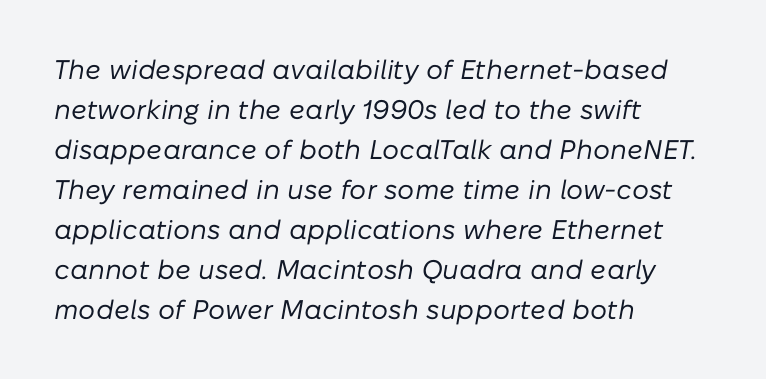
{"italic": "yes", "lean": "right", "slant_degrees": 10, "bold": "no", "underline": "no", "align": "left", "line_spacing": "normal", "line_spacing_ratio": 1.48, "letter_spacing": "normal", "letter_spacing_em": 0.0, "glyph_px": 27}
